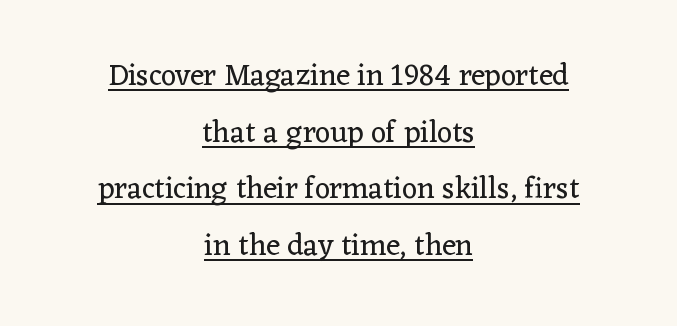
{"serif": "yes", "italic": "no", "bold": "no", "weight": "regular", "width": "normal", "stroke_contrast": "low", "x_height": "medium", "monospaced": "no", "underline": "yes", "align": "center", "line_spacing_ratio": 1.89, "letter_spacing": "normal", "letter_spacing_em": 0.0, "glyph_px": 30}
